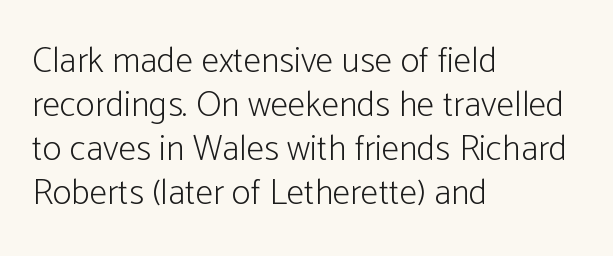
The face used here is proportionally spaced, like ordinary book or web type. The passage shown is not bold in any degree. The face used here is rendered with its standard letterfit. Descender tails drop into unmarked territory.
